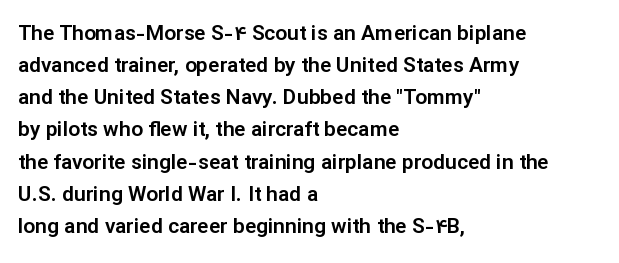
Layout note: lines flush left. The string is rendered with underlining switched off. The line texture is even and compact thanks to regular tracking. A roman cut, with each character standing at attention. The space between consecutive lines is moderate.
